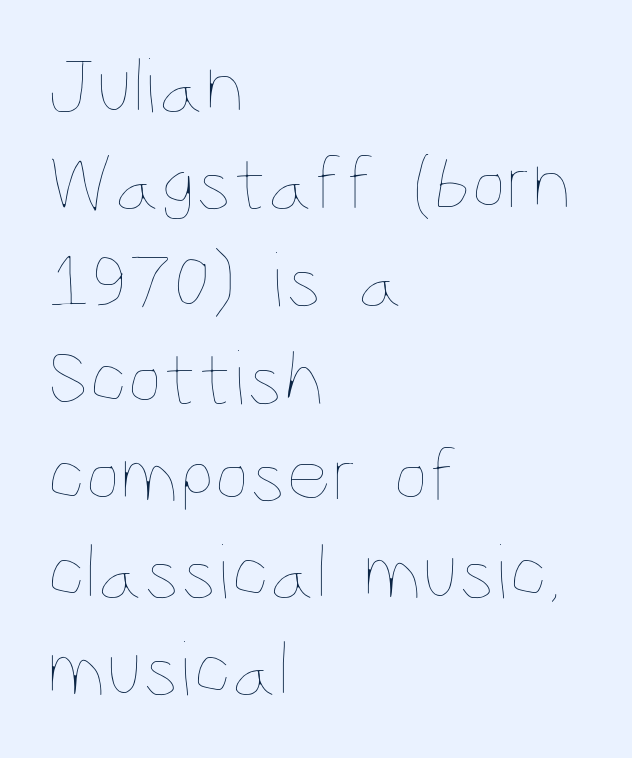
Q: Is the text bold? A: No.
Q: Is the text italic (slanted)? A: No, it is upright.
Q: Is the text underlined? A: No.
Q: How is the paragraph aligned? A: Left-aligned.
Q: Is the spacing between letters normal or unusually wide? A: Normal.
Q: Width (condensed, normal, or wide)? A: Condensed.
Q: Stroke contrast? A: Low.
Q: x-height? A: Large.
Q: Monospaced? A: No.
